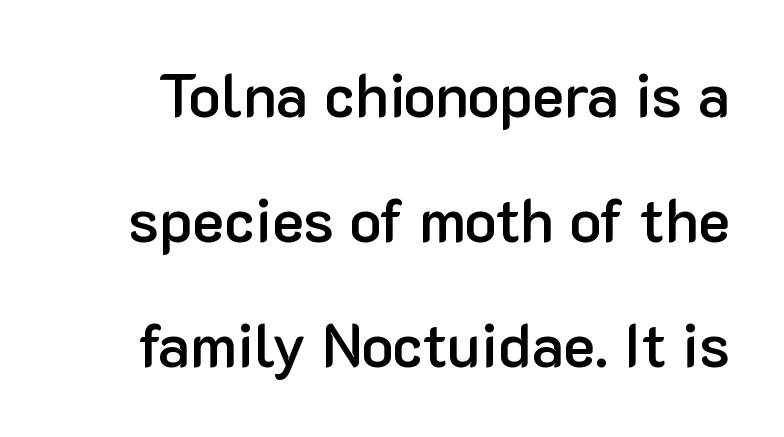
Q: Is the text bold? A: Semi-bold.
Q: Is the text italic (slanted)? A: No, it is upright.
Q: Is the typeface a serif or a sans-serif typeface? A: Sans-serif.
Q: Is the text underlined? A: No.
Q: Is the spacing between letters normal or unusually wide? A: Normal.
Q: Is the spacing between lines tight, normal or loose? A: Loose.
Q: Width (condensed, normal, or wide)? A: Normal.
Q: Stroke contrast? A: Low.
Q: x-height? A: Medium.
Q: Monospaced? A: No.
